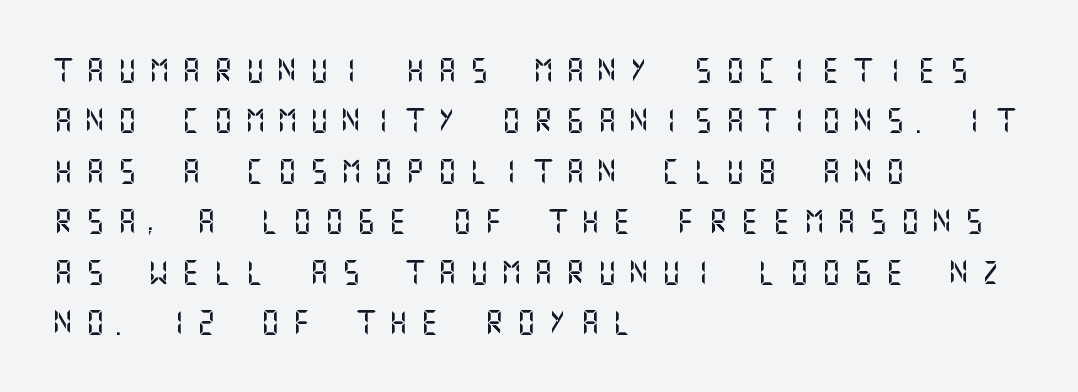
The image shows 25 px text type, upright; set left-aligned, loose line spacing (2.02x), unusually wide letter spacing (+0.48 em), not underlined.
